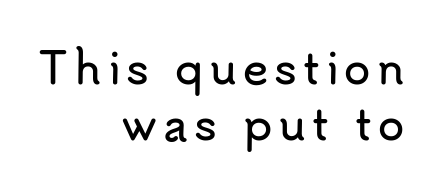
Proportional: the letters do not fall into vertical columns. Line spacing here is normal. This rendering uses right alignment, leaving the left contour irregular. Underline: absent. Every stem runs plumb, perpendicular to the baseline.
